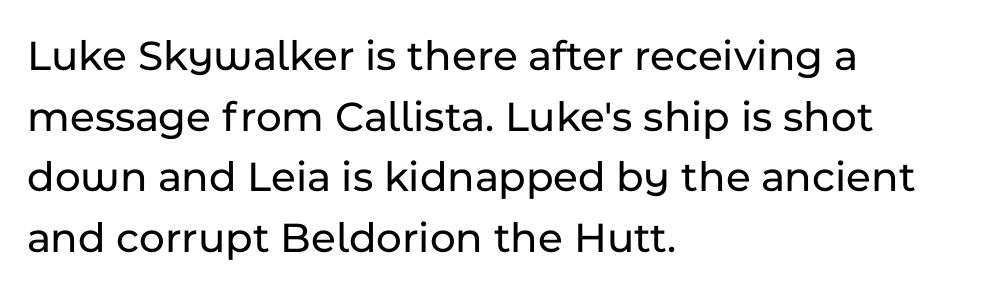
The image shows 44 px sans-serif type, upright; set left-aligned, normal line spacing (1.38x), normal letter spacing, not underlined; low stroke contrast and a medium x-height.
